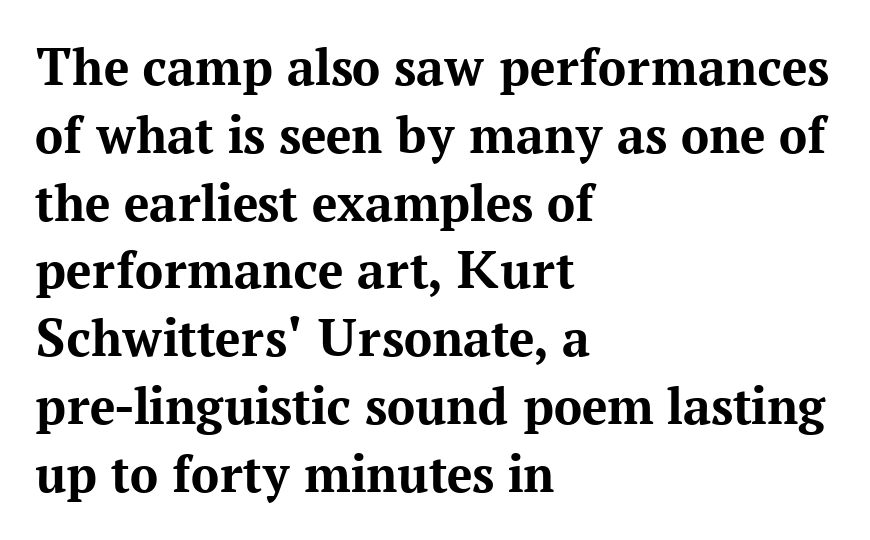
{"serif": "yes", "italic": "no", "bold": "yes", "weight": "bold", "width": "normal", "stroke_contrast": "medium", "x_height": "medium", "monospaced": "no", "underline": "no", "align": "left", "line_spacing_ratio": 1.21, "letter_spacing": "normal", "letter_spacing_em": 0.0, "glyph_px": 56}
